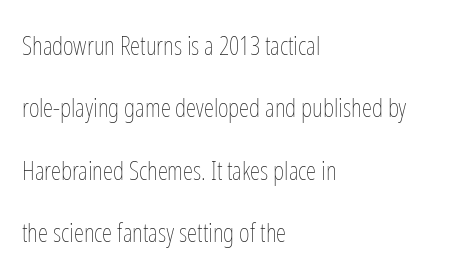
Q: Is the text bold? A: No.
Q: Is the text italic (slanted)? A: No, it is upright.
Q: Is the text underlined? A: No.
Q: How is the paragraph aligned? A: Left-aligned.
Q: Is the spacing between letters normal or unusually wide? A: Normal.
Q: Is the spacing between lines tight, normal or loose? A: Loose.
